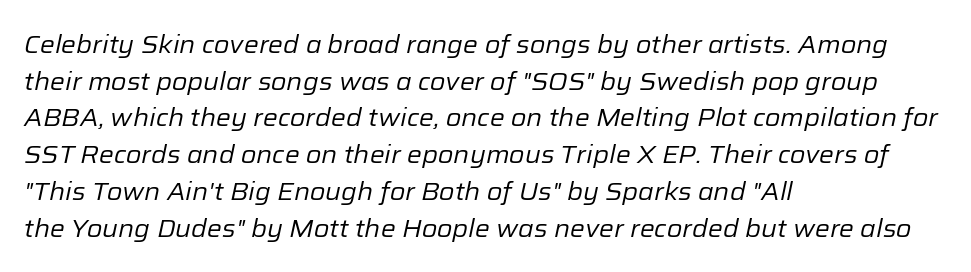
{"italic": "yes", "lean": "right", "slant_degrees": 12, "bold": "no", "underline": "no", "align": "left", "line_spacing": "normal", "line_spacing_ratio": 1.47, "letter_spacing": "normal", "letter_spacing_em": 0.0, "glyph_px": 25}
